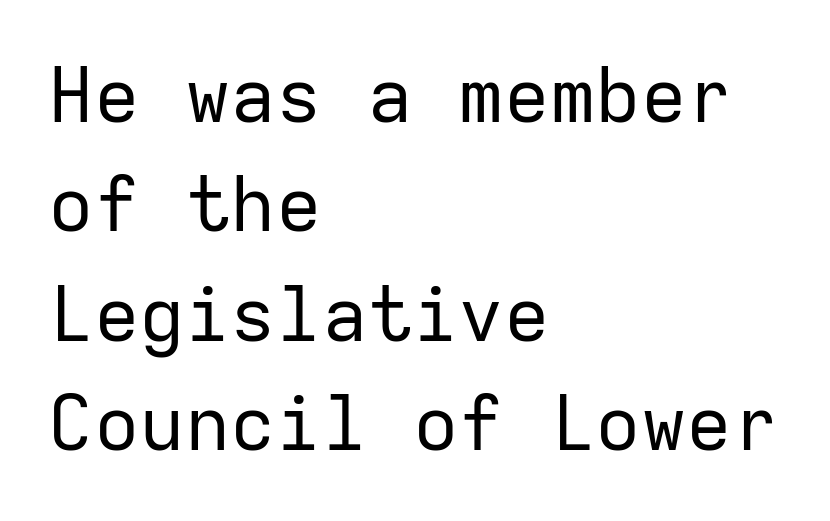
The image shows 76 px regular-weight sans-serif type, upright, monospaced; set left-aligned, normal line spacing (1.44x), normal letter spacing, not underlined; low stroke contrast and a medium x-height.
